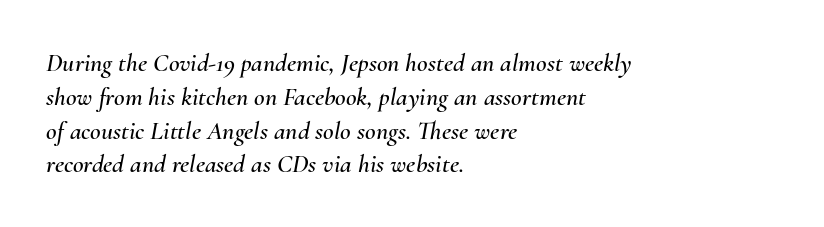
Q: Is the text italic (slanted)? A: Yes, it leans right by about 10 degrees.
Q: Is the text underlined? A: No.
Q: How is the paragraph aligned? A: Left-aligned.
Q: Is the spacing between letters normal or unusually wide? A: Normal.
Q: Is the spacing between lines tight, normal or loose? A: Normal.
